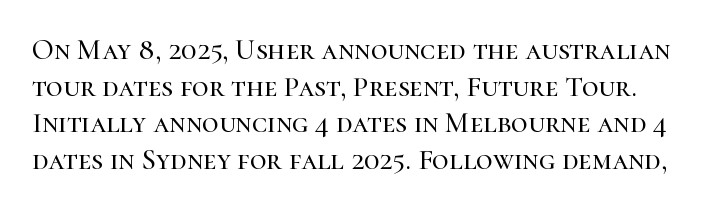
Q: Is the text italic (slanted)? A: No, it is upright.
Q: Is the typeface a serif or a sans-serif typeface? A: Serif.
Q: Is the text underlined? A: No.
Q: Is the spacing between letters normal or unusually wide? A: Normal.
Q: Is the spacing between lines tight, normal or loose? A: Normal.
Q: Width (condensed, normal, or wide)? A: Normal.
Q: Stroke contrast? A: High.
Q: x-height? A: Medium.
Q: Monospaced? A: No.
